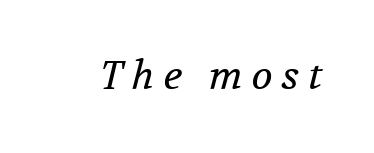
{"serif": "yes", "italic": "yes", "lean": "right", "slant_degrees": 12, "bold": "no", "weight": "regular", "width": "normal", "stroke_contrast": "medium", "x_height": "medium", "monospaced": "no", "underline": "no", "letter_spacing": "wide", "letter_spacing_em": 0.23, "glyph_px": 39}
